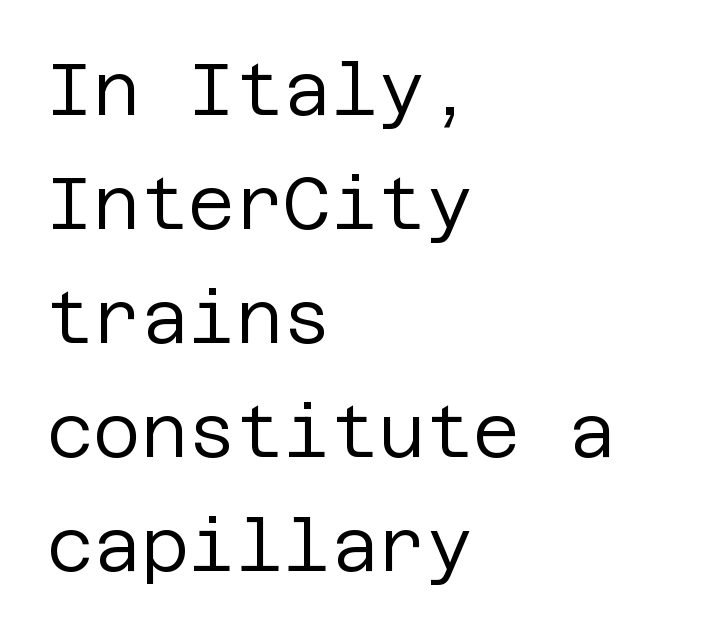
{"serif": "no", "italic": "no", "bold": "no", "weight": "regular", "width": "normal", "stroke_contrast": "low", "x_height": "large", "underline": "no", "align": "left", "line_spacing": "normal", "line_spacing_ratio": 1.56, "letter_spacing": "normal", "letter_spacing_em": 0.0, "glyph_px": 73}
